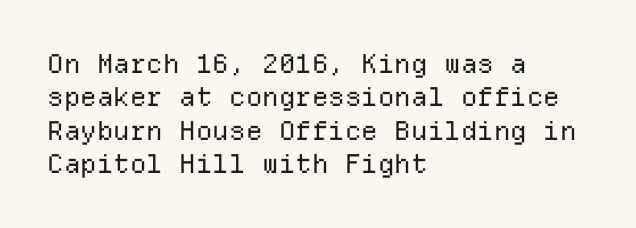
Q: Is the text bold? A: No.
Q: Is the text italic (slanted)? A: No, it is upright.
Q: Is the text underlined? A: No.
Q: How is the paragraph aligned? A: Left-aligned.
Q: Is the spacing between letters normal or unusually wide? A: Normal.
Q: Is the spacing between lines tight, normal or loose? A: Normal.
